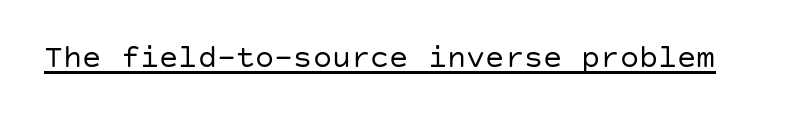
{"serif": "no", "italic": "no", "bold": "no", "weight": "regular", "width": "normal", "stroke_contrast": "low", "x_height": "large", "underline": "yes", "letter_spacing": "normal", "letter_spacing_em": 0.0, "glyph_px": 32}
